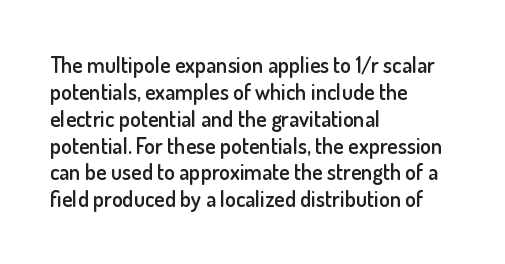
{"italic": "no", "bold": "semi", "underline": "no", "align": "left", "line_spacing_ratio": 1.22, "letter_spacing": "normal", "letter_spacing_em": 0.0, "glyph_px": 22}
